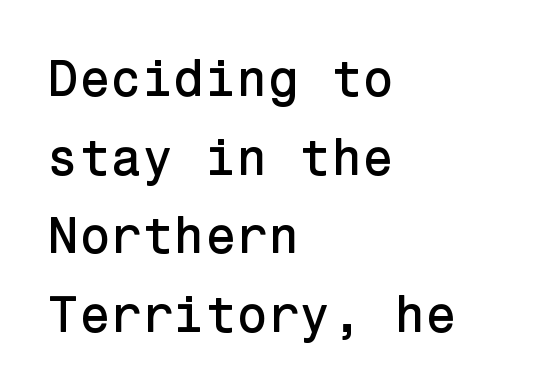
The image shows 51 px sans-serif type, upright; set left-aligned, normal line spacing (1.54x), normal letter spacing, not underlined; low stroke contrast and a medium x-height.
